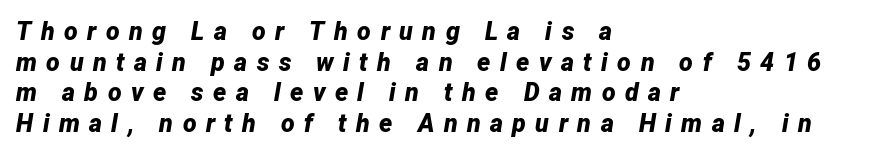
Q: Is the text bold? A: Yes.
Q: Is the text italic (slanted)? A: Yes, it leans right by about 12 degrees.
Q: Is the text underlined? A: No.
Q: How is the paragraph aligned? A: Left-aligned.
Q: Is the spacing between letters normal or unusually wide? A: Unusually wide.
